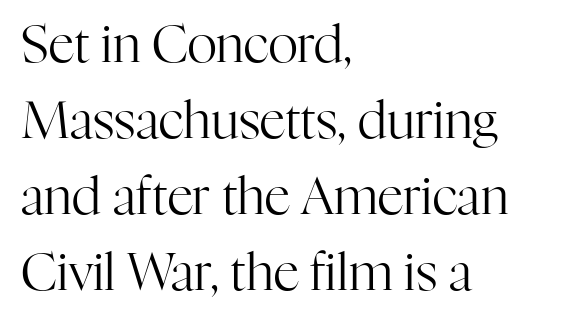
Each letter keeps its own natural width here, so spacing adapts to shape. The gaps between neighbouring characters are ordinary and unremarkable. Upright lettering throughout. No heavy texture on the line: the type isn't bold. Bare-footed words on every line. If you drew a ruler down the left edge, every line would touch it.
